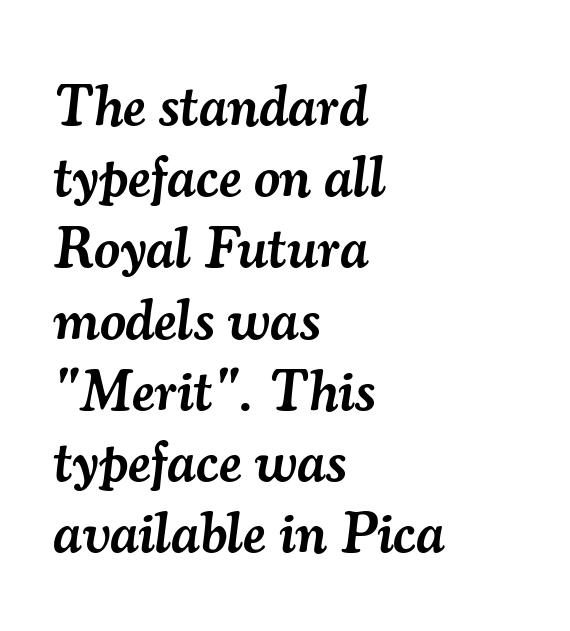
The image shows 57 px semibold serif type, italic (leaning right); set left-aligned, normal line spacing (1.25x), normal letter spacing, not underlined; medium stroke contrast and a small x-height.
